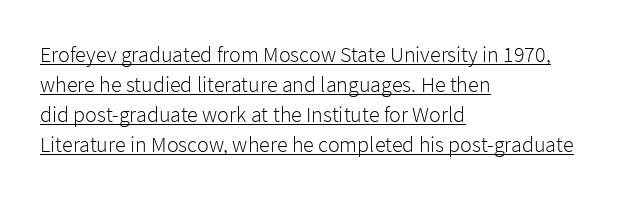
Q: Is the text bold? A: No.
Q: Is the text italic (slanted)? A: No, it is upright.
Q: Is the text underlined? A: Yes.
Q: How is the paragraph aligned? A: Left-aligned.
Q: Is the spacing between letters normal or unusually wide? A: Normal.
Q: Is the spacing between lines tight, normal or loose? A: Normal.
